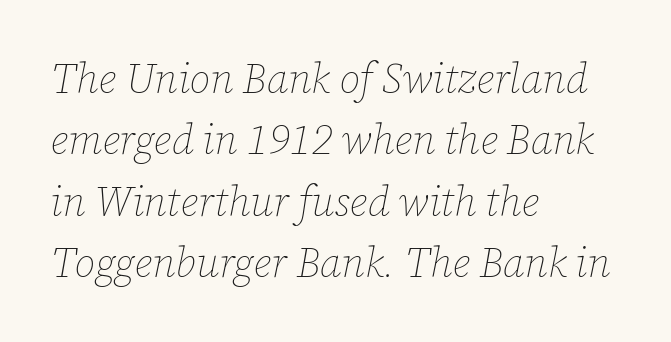
{"italic": "yes", "lean": "right", "slant_degrees": 12, "bold": "no", "weight": "thin", "width": "normal", "stroke_contrast": "low", "x_height": "medium", "monospaced": "no", "underline": "no", "align": "left", "line_spacing": "normal", "line_spacing_ratio": 1.5, "letter_spacing": "normal", "letter_spacing_em": 0.0, "glyph_px": 41}
